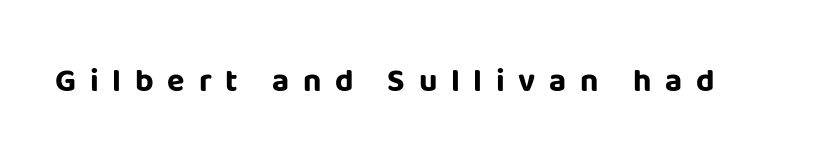
{"serif": "no", "italic": "no", "bold": "yes", "weight": "bold", "width": "normal", "stroke_contrast": "low", "x_height": "large", "monospaced": "no", "underline": "no", "letter_spacing": "wide", "letter_spacing_em": 0.43, "glyph_px": 32}
